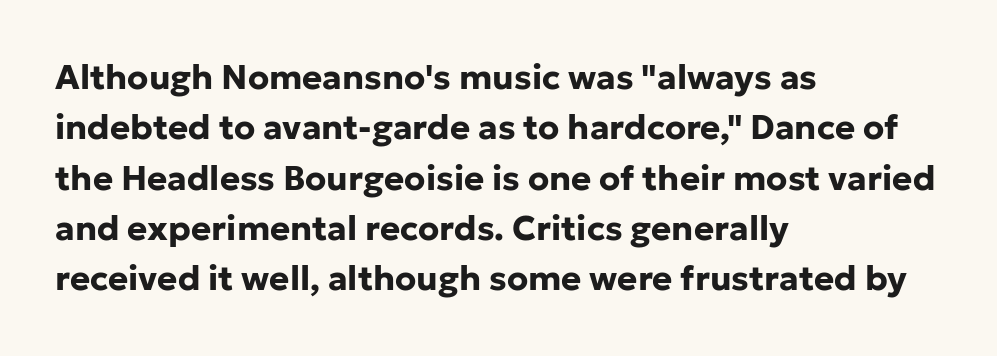
The image shows 34 px bold sans-serif type, upright; set left-aligned, normal line spacing (1.48x), normal letter spacing, not underlined; low stroke contrast and a medium x-height.
